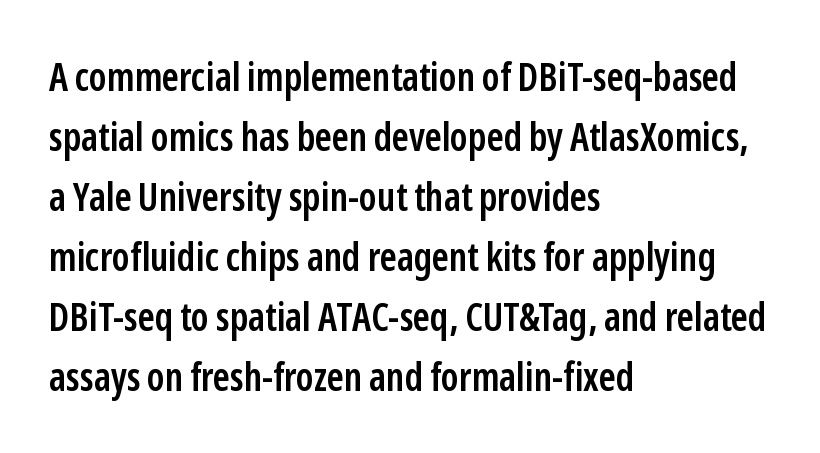
The image shows 39 px semibold, condensed sans-serif type, upright; set left-aligned, normal line spacing (1.54x), normal letter spacing, not underlined; low stroke contrast and a medium x-height.
